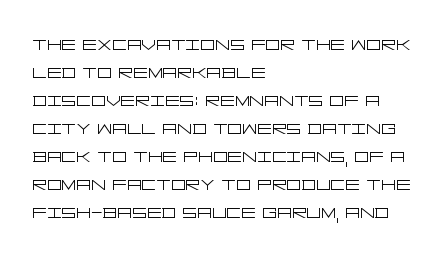
Every stem runs plumb, perpendicular to the baseline. Layout note: lines flush left. Decoration check: the copy has no underline. Short note: letters normally spaced.
